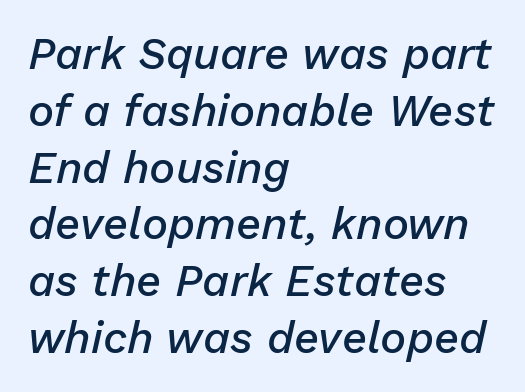
{"italic": "yes", "lean": "right", "slant_degrees": 13, "bold": "semi", "weight": "semibold", "width": "normal", "stroke_contrast": "low", "x_height": "medium", "monospaced": "no", "underline": "no", "align": "left", "line_spacing": "normal", "line_spacing_ratio": 1.29, "letter_spacing": "normal", "letter_spacing_em": 0.0, "glyph_px": 44}
